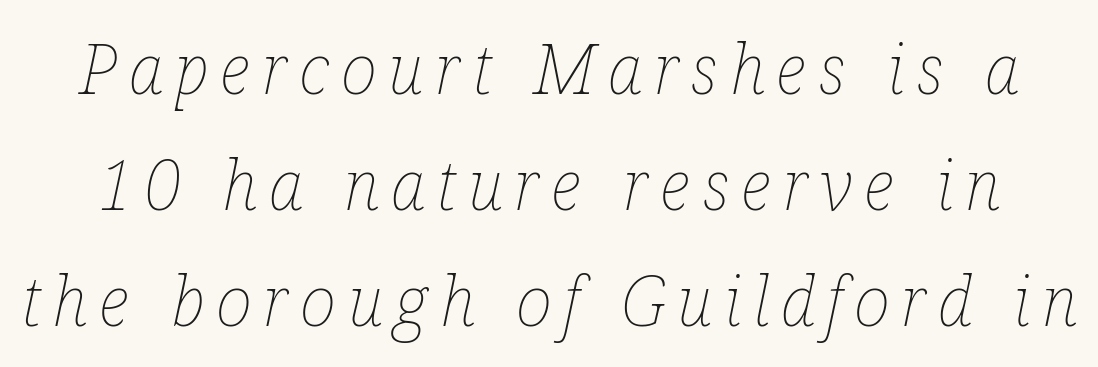
Honestly, there is no underline to notice here at all. Weight class: somewhere from thin through regular. Each letter keeps its own natural width here, so spacing adapts to shape. The rendering uses a moderate line-height, typical for paragraphs.
